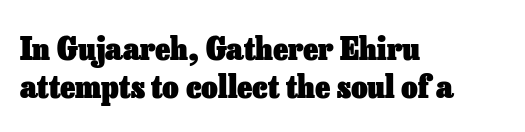
The image shows 32 px heavy type, upright; set left-aligned, line spacing 1.18x, normal letter spacing, not underlined; low stroke contrast and a medium x-height.
